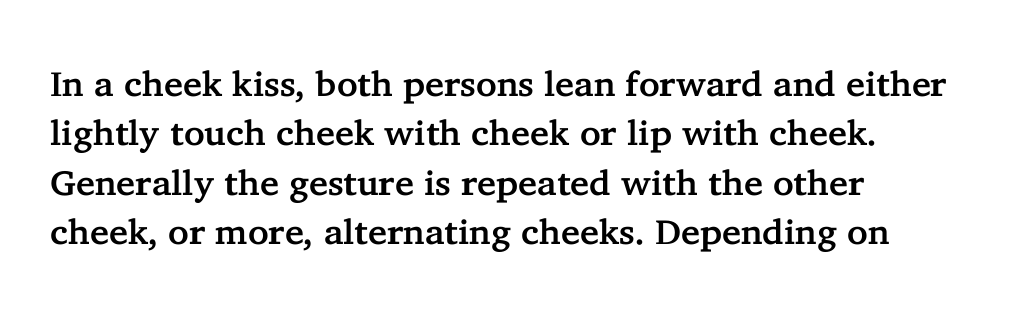
{"serif": "yes", "italic": "no", "width": "normal", "stroke_contrast": "low", "x_height": "medium", "monospaced": "no", "underline": "no", "align": "left", "line_spacing": "normal", "line_spacing_ratio": 1.41, "letter_spacing": "normal", "letter_spacing_em": 0.0, "glyph_px": 35}
